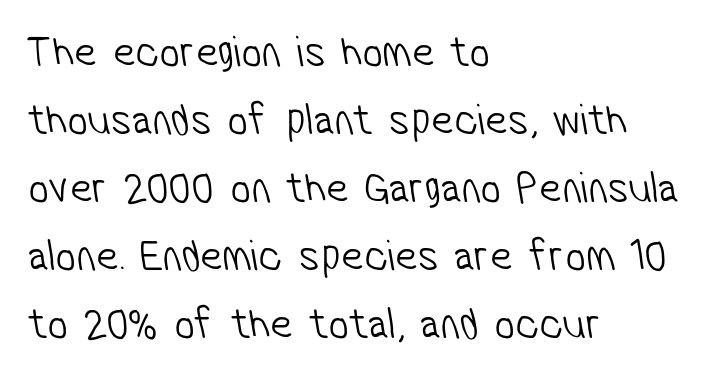
On a weight scale, this lands at 450 or below. Line beginnings align vertically; line endings do not. Default kerning and tracking; the words read as compact shapes. Look at the bottom of the vertical strokes: they stop flat, with no serifs. The line-height multiplier appears to be the usual default. Type without underlining.
